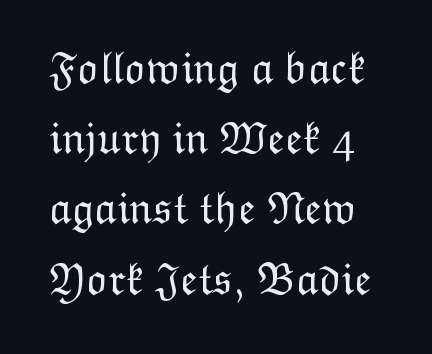
Leading: standard. The face used here is proportionally spaced, like ordinary book or web type. A quiet, ordinary-to-light weight characterises the typeface. The font's upright variant was chosen for this text.
